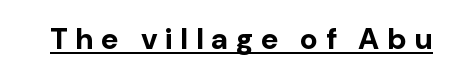
Q: Is the text bold? A: Yes.
Q: Is the text italic (slanted)? A: No, it is upright.
Q: Is the typeface a serif or a sans-serif typeface? A: Sans-serif.
Q: Is the text underlined? A: Yes.
Q: Is the spacing between letters normal or unusually wide? A: Unusually wide.
Q: Width (condensed, normal, or wide)? A: Normal.
Q: Stroke contrast? A: Low.
Q: x-height? A: Medium.
Q: Monospaced? A: No.
